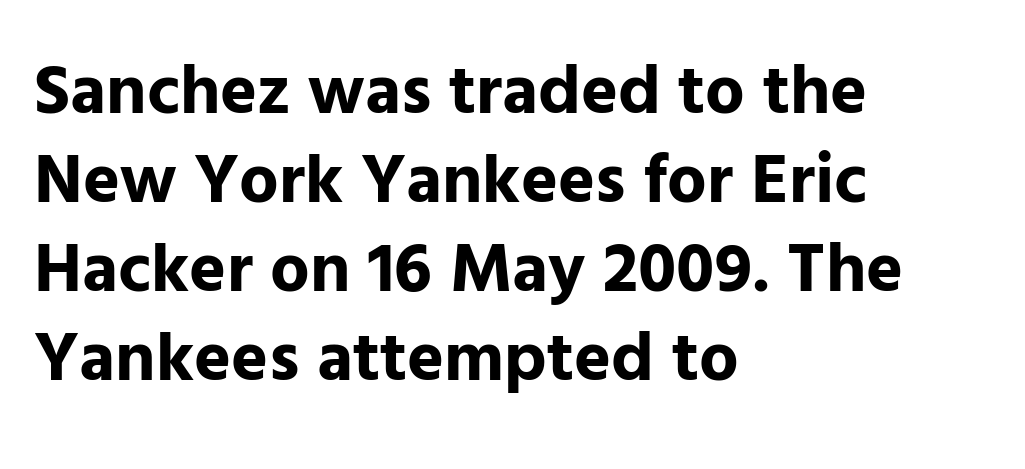
The image shows 70 px bold sans-serif type, upright; set left-aligned, normal line spacing (1.27x), normal letter spacing, not underlined; low stroke contrast and a medium x-height.
